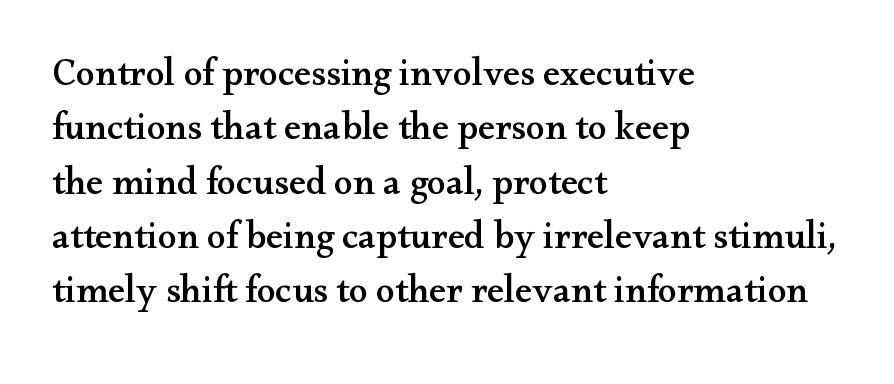
The image shows 38 px wide serif type, upright; set left-aligned, normal line spacing (1.43x), normal letter spacing, not underlined; medium stroke contrast and a small x-height.
